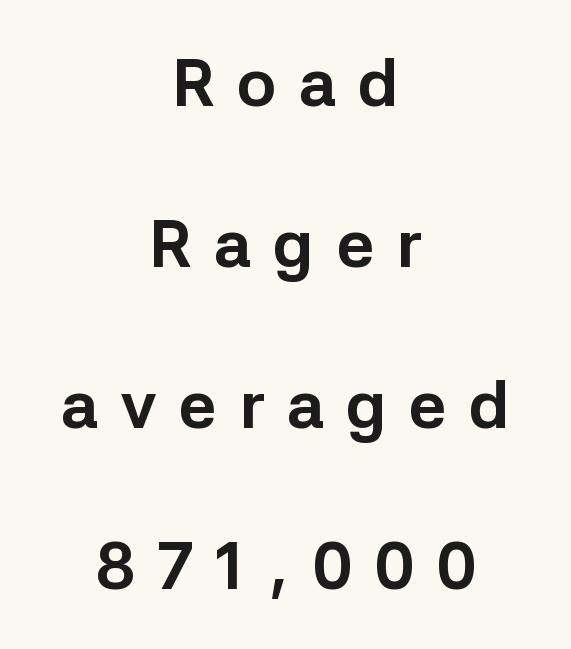
The image shows 66 px bold sans-serif type, upright; set centered, loose line spacing (2.44x), unusually wide letter spacing (+0.33 em), not underlined; low stroke contrast and a medium x-height.
